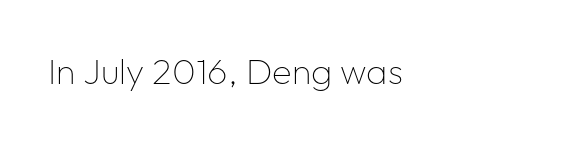
Q: Is the text bold? A: No.
Q: Is the text italic (slanted)? A: No, it is upright.
Q: Is the typeface a serif or a sans-serif typeface? A: Sans-serif.
Q: Is the text underlined? A: No.
Q: How is the paragraph aligned? A: Left-aligned.
Q: Is the spacing between letters normal or unusually wide? A: Normal.
Q: Width (condensed, normal, or wide)? A: Normal.
Q: Stroke contrast? A: Low.
Q: x-height? A: Medium.
Q: Monospaced? A: No.
